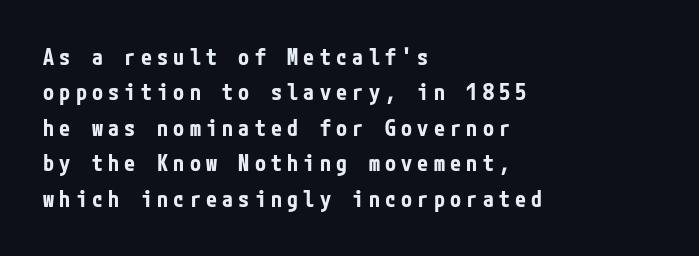
Q: Is the text bold? A: Yes.
Q: Is the text italic (slanted)? A: No, it is upright.
Q: Is the text underlined? A: No.
Q: How is the paragraph aligned? A: Left-aligned.
Q: Is the spacing between letters normal or unusually wide? A: Unusually wide.
Q: Is the spacing between lines tight, normal or loose? A: Normal.
